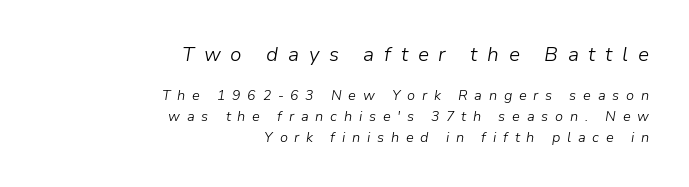
The image shows 20 px text type, italic (leaning right); set right-aligned, normal line spacing (1.47x), unusually wide letter spacing (+0.48 em), not underlined; the first (top) block is 1.43x larger.
